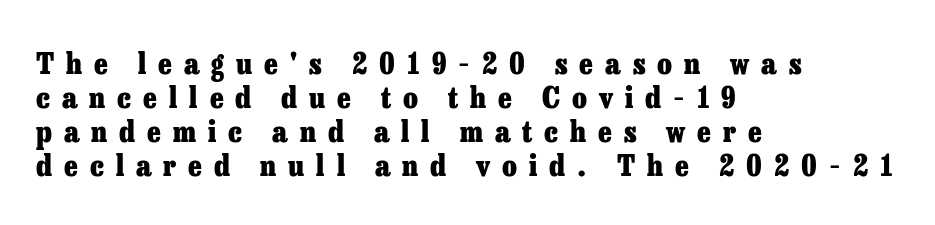
Q: Is the text bold? A: Yes.
Q: Is the text italic (slanted)? A: No, it is upright.
Q: Is the typeface a serif or a sans-serif typeface? A: Serif.
Q: Is the text underlined? A: No.
Q: How is the paragraph aligned? A: Left-aligned.
Q: Is the spacing between letters normal or unusually wide? A: Unusually wide.
Q: Is the spacing between lines tight, normal or loose? A: Tight.
Q: Width (condensed, normal, or wide)? A: Normal.
Q: Stroke contrast? A: Low.
Q: x-height? A: Medium.
Q: Monospaced? A: No.
